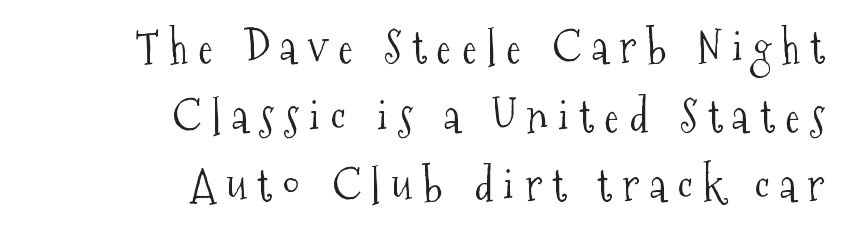
The image shows 44 px light, condensed serif type, upright; set right-aligned, normal line spacing (1.57x), unusually wide letter spacing (+0.24 em), not underlined; medium stroke contrast and a medium x-height.
